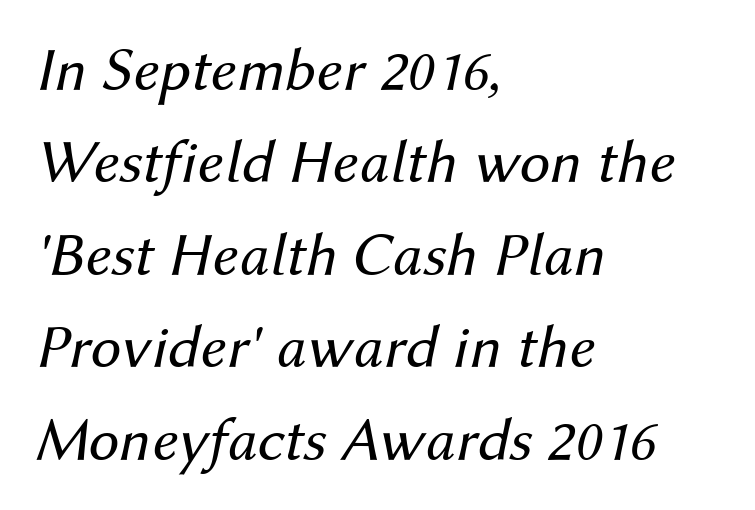
{"italic": "yes", "lean": "right", "slant_degrees": 12, "bold": "no", "weight": "regular", "width": "normal", "stroke_contrast": "medium", "x_height": "medium", "monospaced": "no", "underline": "no", "align": "left", "line_spacing": "normal", "line_spacing_ratio": 1.49, "letter_spacing": "normal", "letter_spacing_em": 0.0, "glyph_px": 62}
